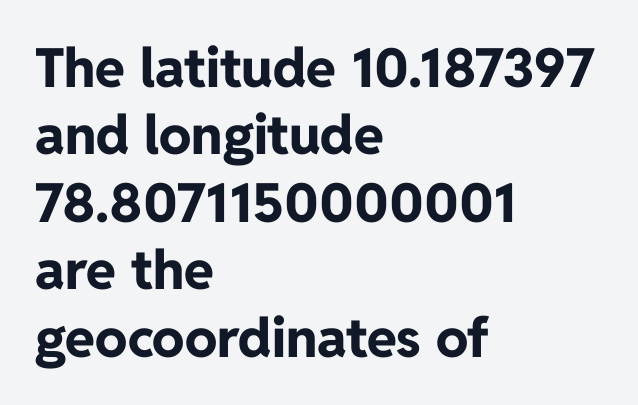
The characters look thick and weighty, a clear bold. This rendering features lettering with no underline. Examine the stroke ends and you'll find no serifs. Notice how descenders clear the ascenders below comfortably — that's standard leading. Here the glyphs are tracked normally, forming tight word shapes. Characters remain perfectly vertical along every line.
